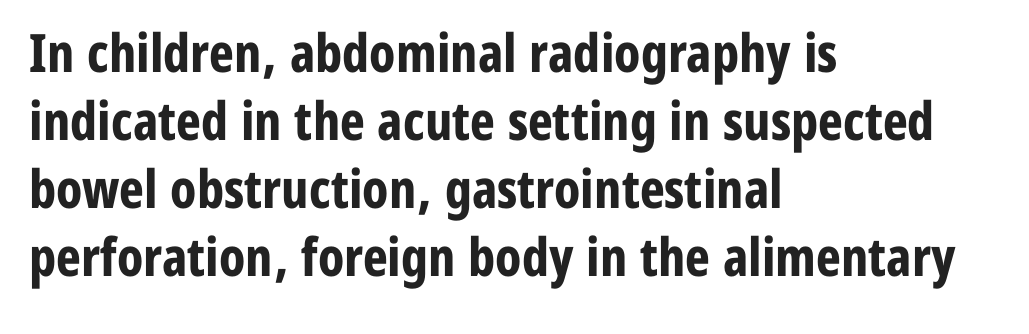
All the whitespace from short lines collects on the right. It's the straight-up-and-down kind of type. Is the type bold? Yes — the strokes are clearly thick and heavy. Note: no serifs on the glyphs. Vertical spacing — default. Each letter keeps its own natural width here, so spacing adapts to shape.
